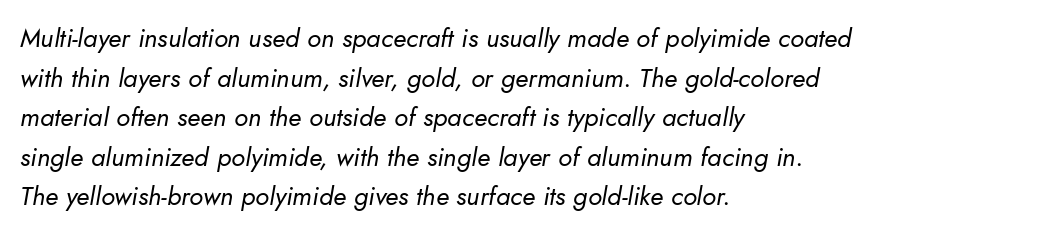
Q: Is the text bold? A: No.
Q: Is the text italic (slanted)? A: Yes, it leans right by about 10 degrees.
Q: Is the text underlined? A: No.
Q: How is the paragraph aligned? A: Left-aligned.
Q: Is the spacing between letters normal or unusually wide? A: Normal.
Q: Is the spacing between lines tight, normal or loose? A: Normal.
